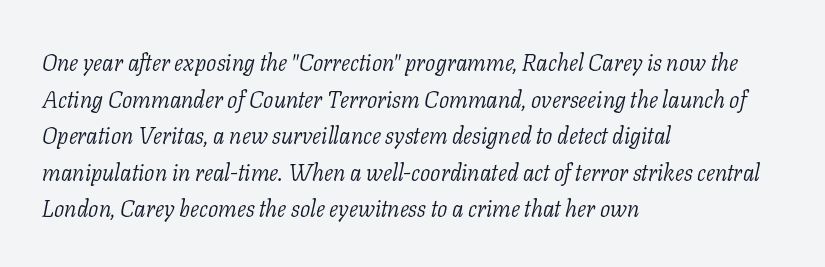
The image shows 23 px text type, italic (leaning right); set left-aligned, normal line spacing (1.59x), normal letter spacing, not underlined.
